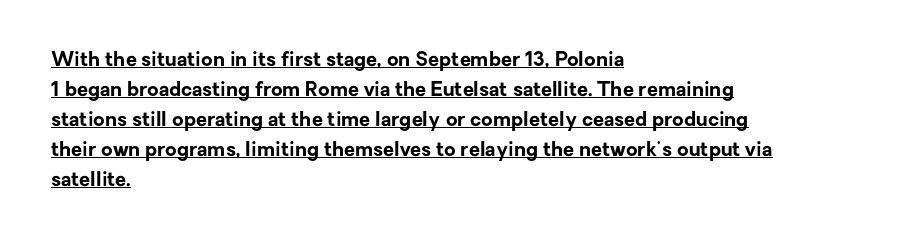
Q: Is the text bold? A: Yes.
Q: Is the text italic (slanted)? A: No, it is upright.
Q: Is the text underlined? A: Yes.
Q: How is the paragraph aligned? A: Left-aligned.
Q: Is the spacing between letters normal or unusually wide? A: Normal.
Q: Is the spacing between lines tight, normal or loose? A: Normal.
